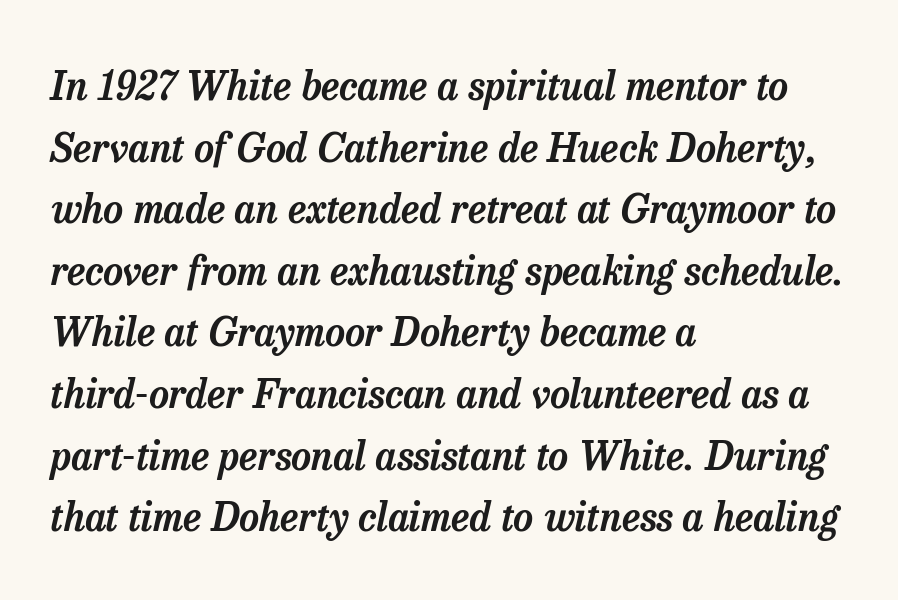
Q: Is the text italic (slanted)? A: Yes, it leans right by about 13 degrees.
Q: Is the typeface a serif or a sans-serif typeface? A: Serif.
Q: Is the text underlined? A: No.
Q: How is the paragraph aligned? A: Left-aligned.
Q: Is the spacing between letters normal or unusually wide? A: Normal.
Q: Is the spacing between lines tight, normal or loose? A: Normal.
Q: Width (condensed, normal, or wide)? A: Normal.
Q: Stroke contrast? A: Low.
Q: x-height? A: Medium.
Q: Monospaced? A: No.
